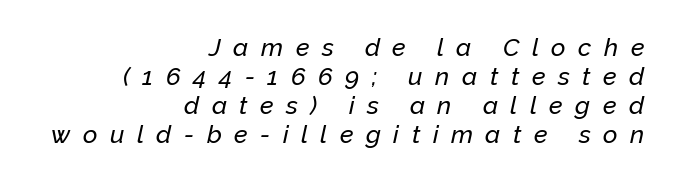
Q: Is the text italic (slanted)? A: Yes, it leans right by about 12 degrees.
Q: Is the text underlined? A: No.
Q: How is the paragraph aligned? A: Right-aligned.
Q: Is the spacing between letters normal or unusually wide? A: Unusually wide.
